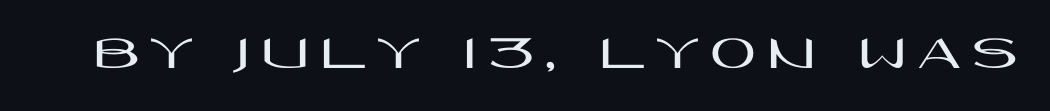
Q: Is the text italic (slanted)? A: No, it is upright.
Q: Is the typeface a serif or a sans-serif typeface? A: Sans-serif.
Q: Is the text underlined? A: No.
Q: Is the spacing between letters normal or unusually wide? A: Unusually wide.
Q: Width (condensed, normal, or wide)? A: Wide.
Q: Stroke contrast? A: High.
Q: x-height? A: Large.
Q: Monospaced? A: No.
